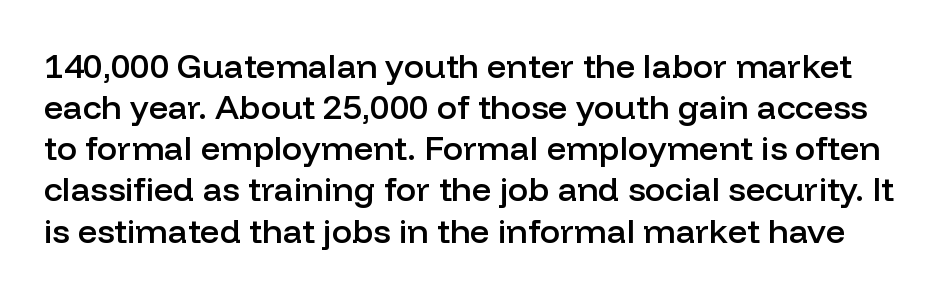
{"serif": "no", "italic": "no", "bold": "semi", "weight": "semibold", "width": "normal", "stroke_contrast": "low", "x_height": "medium", "monospaced": "no", "underline": "no", "line_spacing_ratio": 1.21, "letter_spacing": "normal", "letter_spacing_em": 0.0, "glyph_px": 34}
